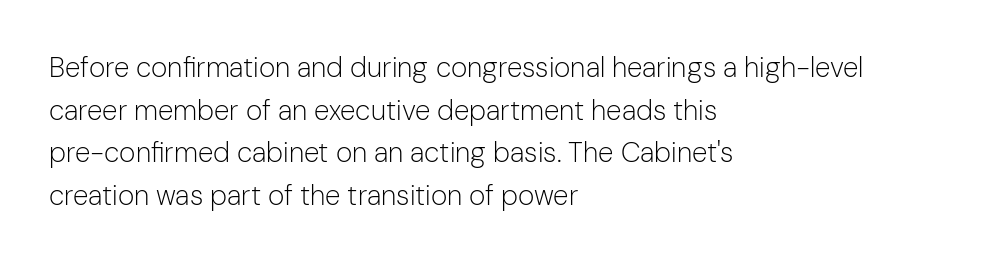
{"serif": "no", "italic": "no", "bold": "no", "weight": "light", "width": "normal", "stroke_contrast": "low", "x_height": "medium", "monospaced": "no", "underline": "no", "align": "left", "line_spacing": "normal", "line_spacing_ratio": 1.52, "letter_spacing": "normal", "letter_spacing_em": 0.0, "glyph_px": 28}
